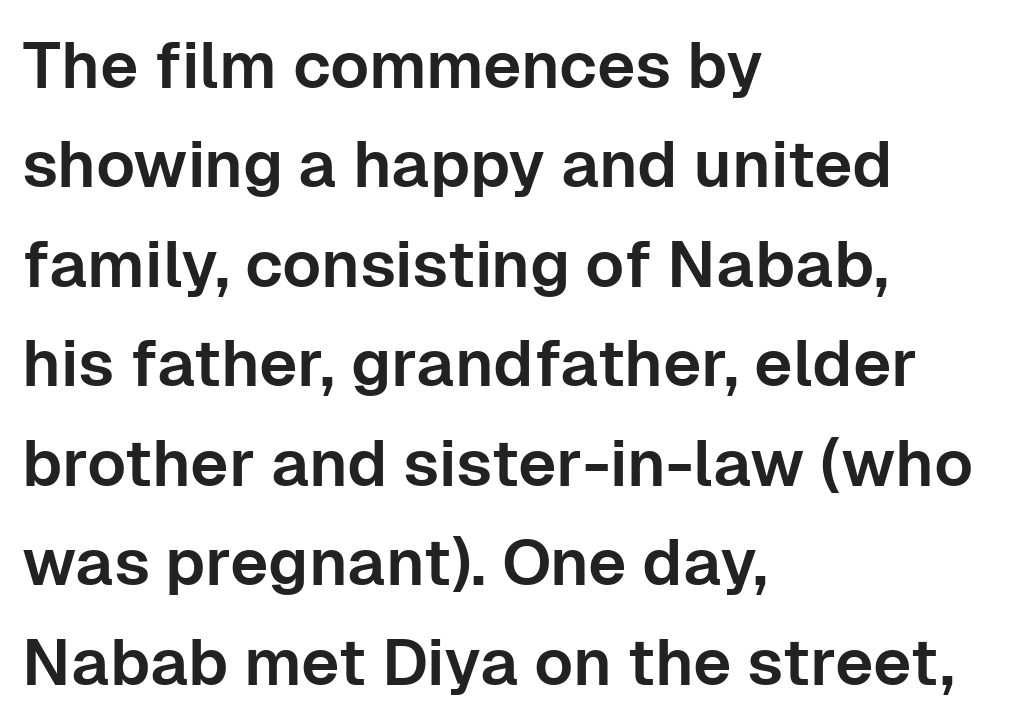
Q: Is the text italic (slanted)? A: No, it is upright.
Q: Is the typeface a serif or a sans-serif typeface? A: Sans-serif.
Q: Is the text underlined? A: No.
Q: How is the paragraph aligned? A: Left-aligned.
Q: Is the spacing between letters normal or unusually wide? A: Normal.
Q: Is the spacing between lines tight, normal or loose? A: Normal.
Q: Width (condensed, normal, or wide)? A: Normal.
Q: Stroke contrast? A: Low.
Q: x-height? A: Medium.
Q: Monospaced? A: No.
